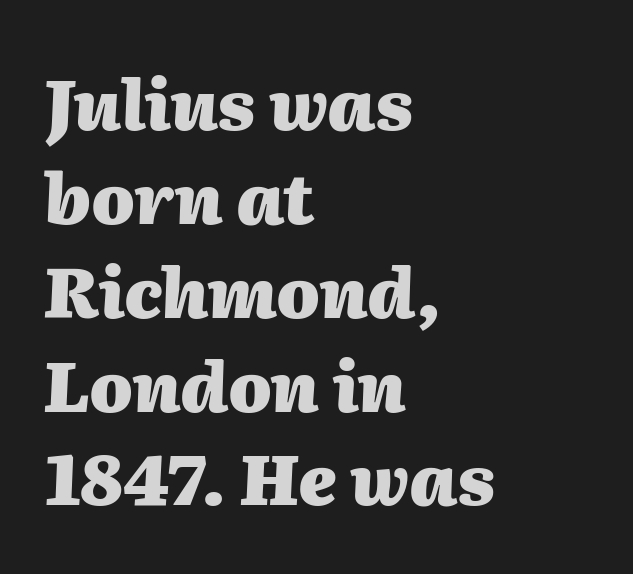
Q: Is the text bold? A: Yes.
Q: Is the text italic (slanted)? A: Yes, it leans right by about 2 degrees.
Q: Is the text underlined? A: No.
Q: How is the paragraph aligned? A: Left-aligned.
Q: Is the spacing between letters normal or unusually wide? A: Normal.
Q: Is the spacing between lines tight, normal or loose? A: Normal.
Q: Width (condensed, normal, or wide)? A: Normal.
Q: Stroke contrast? A: Medium.
Q: x-height? A: Medium.
Q: Monospaced? A: No.
